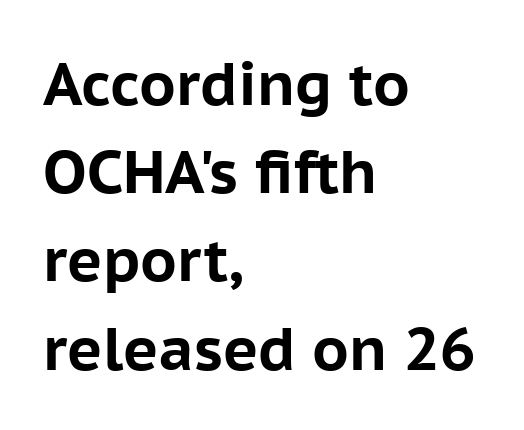
The image shows 60 px bold sans-serif type, upright; set left-aligned, normal line spacing (1.47x), normal letter spacing, not underlined; low stroke contrast and a medium x-height.
